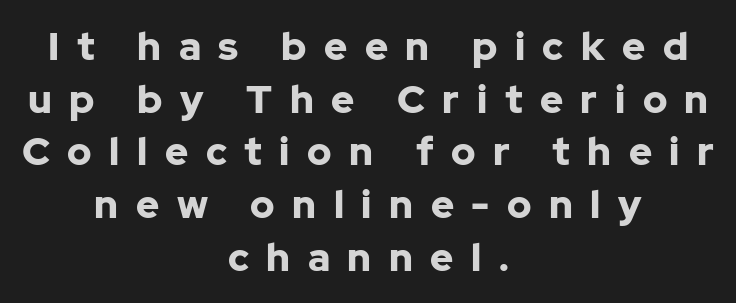
{"serif": "no", "italic": "no", "bold": "yes", "weight": "bold", "width": "normal", "stroke_contrast": "low", "x_height": "medium", "monospaced": "no", "underline": "no", "align": "center", "line_spacing": "normal", "line_spacing_ratio": 1.35, "letter_spacing": "wide", "letter_spacing_em": 0.45, "glyph_px": 39}
